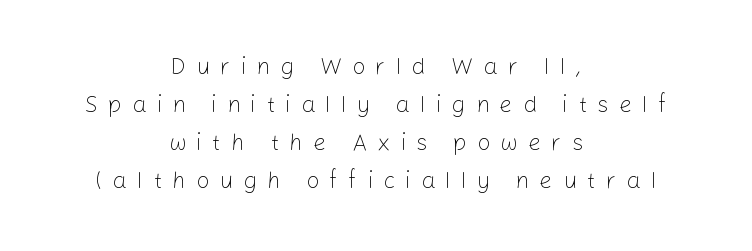
Every stem runs plumb, perpendicular to the baseline. Compared with typical body copy, the letter spacing here is much looser. No word sits above an underline. In CSS terms this would be text-align: center. Vertical spacing — default.
